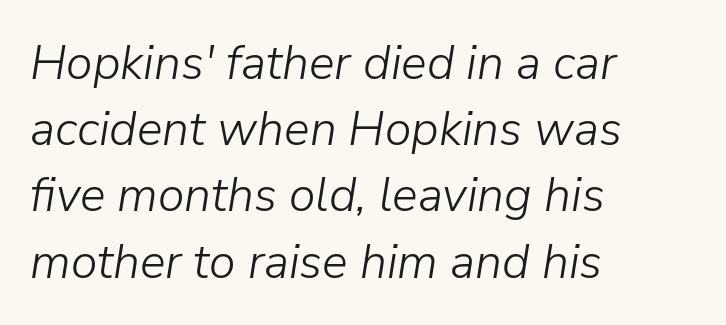
The image shows 48 px light type, italic (leaning right); set left-aligned, normal line spacing (1.38x), normal letter spacing, not underlined; low stroke contrast and a medium x-height.
